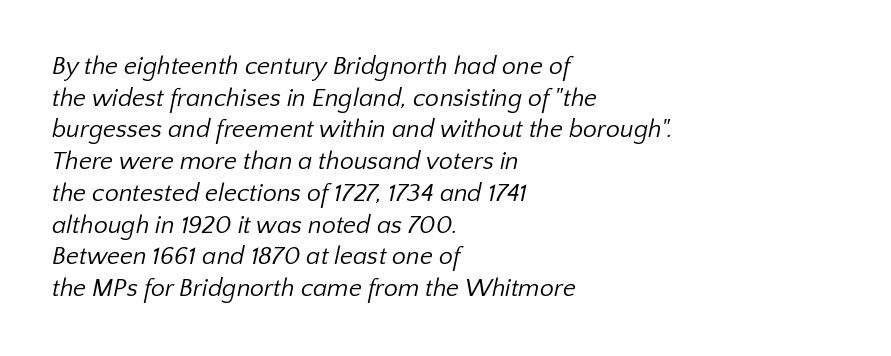
Q: Is the text bold? A: No.
Q: Is the text underlined? A: No.
Q: How is the paragraph aligned? A: Left-aligned.
Q: Is the spacing between letters normal or unusually wide? A: Normal.
Q: Is the spacing between lines tight, normal or loose? A: Normal.
